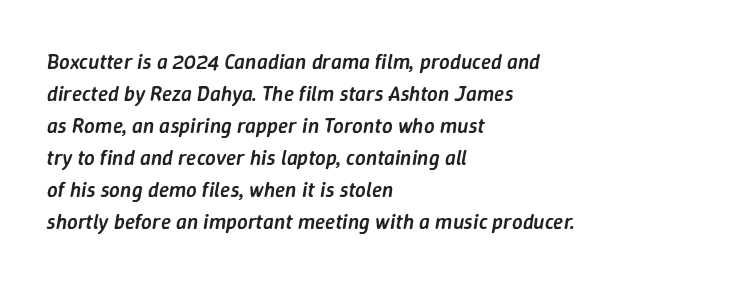
{"italic": "yes", "lean": "right", "slant_degrees": 9, "bold": "semi", "underline": "no", "align": "left", "line_spacing": "normal", "line_spacing_ratio": 1.52, "letter_spacing": "normal", "letter_spacing_em": 0.0, "glyph_px": 21}
